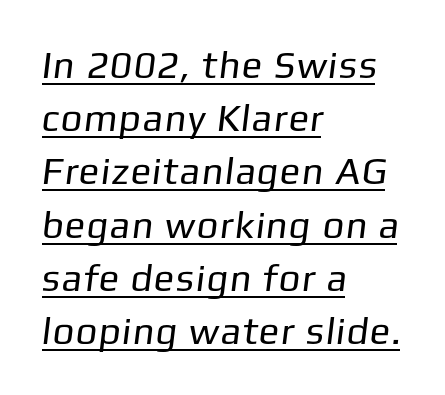
In CSS terms this would be text-align: left. The typeface has the unassuming heft of standard copy or less. I'd call this a sans setting — the letters go barefoot. Do the characters align in a grid? No, the font is proportional. The line-height multiplier appears to be the usual default.
